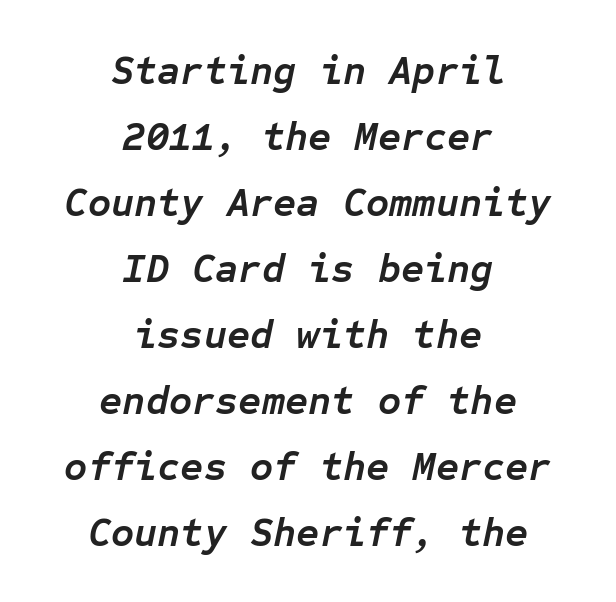
{"italic": "yes", "lean": "right", "slant_degrees": 12, "bold": "yes", "weight": "semibold", "width": "normal", "stroke_contrast": "low", "x_height": "medium", "monospaced": "yes", "underline": "no", "align": "center", "line_spacing": "normal", "line_spacing_ratio": 1.65, "letter_spacing": "normal", "letter_spacing_em": 0.0, "glyph_px": 40}
